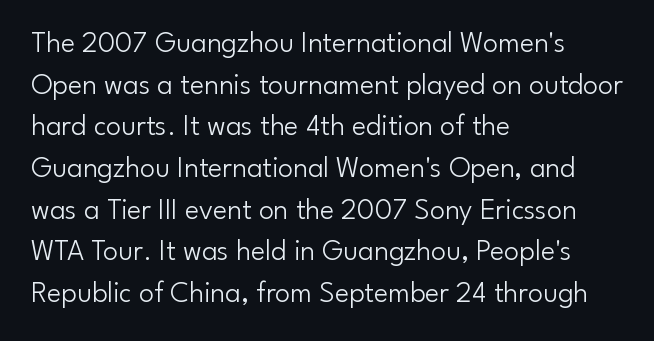
Q: Is the text bold? A: No.
Q: Is the text italic (slanted)? A: No, it is upright.
Q: Is the typeface a serif or a sans-serif typeface? A: Sans-serif.
Q: Is the text underlined? A: No.
Q: How is the paragraph aligned? A: Left-aligned.
Q: Is the spacing between letters normal or unusually wide? A: Normal.
Q: Is the spacing between lines tight, normal or loose? A: Normal.
Q: Width (condensed, normal, or wide)? A: Normal.
Q: Stroke contrast? A: Low.
Q: x-height? A: Small.
Q: Monospaced? A: No.
